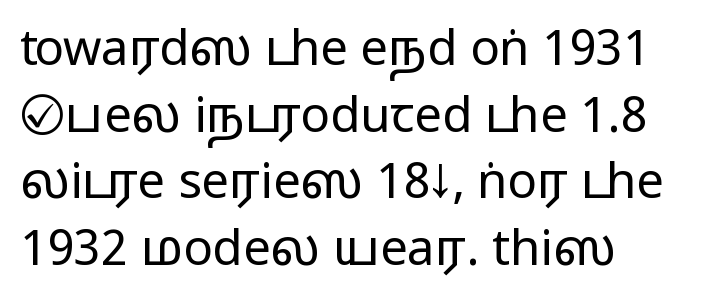
{"serif": "no", "italic": "no", "bold": "no", "weight": "regular", "width": "wide", "stroke_contrast": "low", "x_height": "medium", "monospaced": "no", "underline": "no", "align": "left", "line_spacing": "normal", "line_spacing_ratio": 1.36, "letter_spacing": "normal", "letter_spacing_em": 0.0, "glyph_px": 49}
